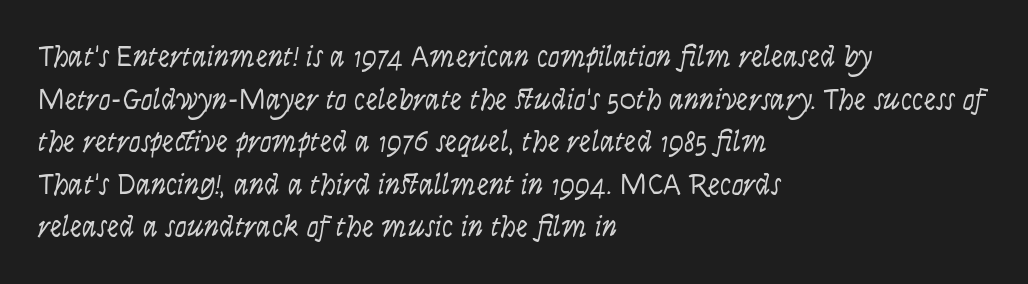
{"italic": "yes", "lean": "right", "slant_degrees": 9, "bold": "no", "weight": "light", "width": "condensed", "stroke_contrast": "low", "x_height": "large", "monospaced": "no", "underline": "no", "align": "left", "line_spacing": "normal", "line_spacing_ratio": 1.42, "letter_spacing": "normal", "letter_spacing_em": 0.0, "glyph_px": 30}
